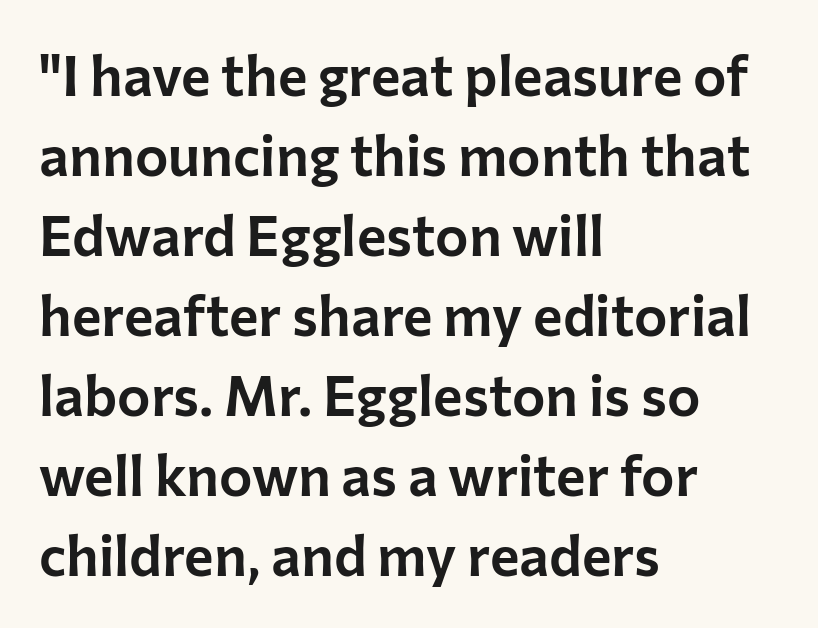
The image shows 56 px sans-serif type, upright; set left-aligned, normal line spacing (1.43x), normal letter spacing, not underlined; low stroke contrast and a medium x-height.
